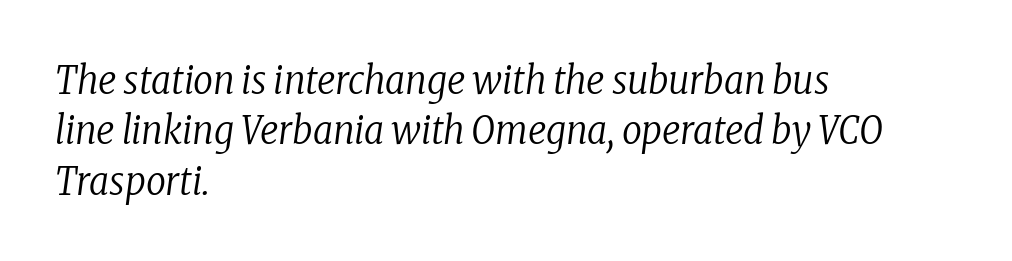
The image shows 39 px regular-weight, condensed serif type, italic (leaning right); set left-aligned, normal line spacing (1.29x), normal letter spacing, not underlined; low stroke contrast and a medium x-height.
